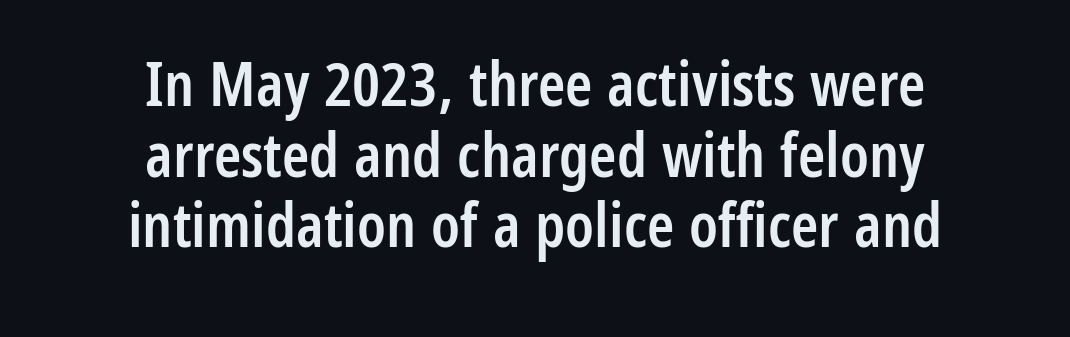
Q: Is the text bold? A: Semi-bold.
Q: Is the text italic (slanted)? A: No, it is upright.
Q: Is the typeface a serif or a sans-serif typeface? A: Sans-serif.
Q: Is the text underlined? A: No.
Q: How is the paragraph aligned? A: Centered.
Q: Is the spacing between letters normal or unusually wide? A: Normal.
Q: Is the spacing between lines tight, normal or loose? A: Tight.
Q: Width (condensed, normal, or wide)? A: Condensed.
Q: Stroke contrast? A: Low.
Q: x-height? A: Medium.
Q: Monospaced? A: No.
